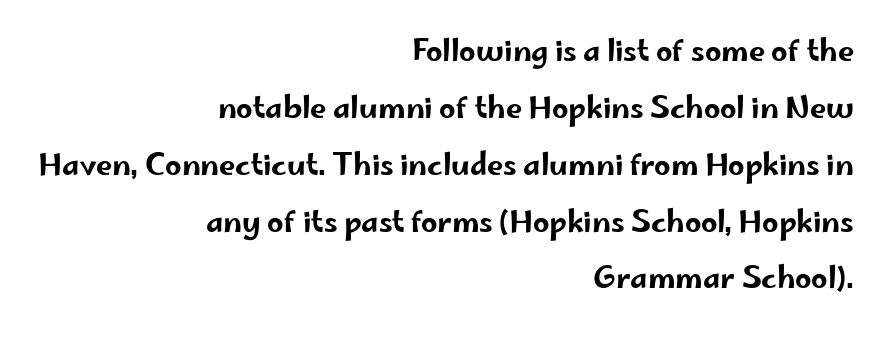
Q: Is the text italic (slanted)? A: No, it is upright.
Q: Is the typeface a serif or a sans-serif typeface? A: Sans-serif.
Q: Is the text underlined? A: No.
Q: How is the paragraph aligned? A: Right-aligned.
Q: Is the spacing between letters normal or unusually wide? A: Normal.
Q: Is the spacing between lines tight, normal or loose? A: Loose.
Q: Width (condensed, normal, or wide)? A: Wide.
Q: Stroke contrast? A: Low.
Q: x-height? A: Small.
Q: Monospaced? A: No.
